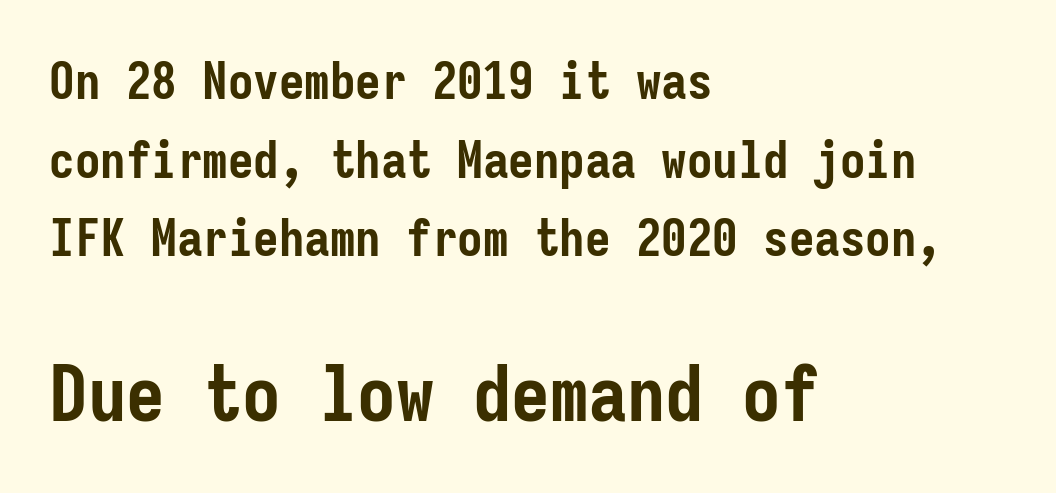
The axis of the letterforms is exactly vertical. These lines keep a tight, regular rhythm from letter to letter. Every character here occupies the same horizontal width, giving the sample a typewriter-like rhythm. Does the weight exceed regular? Yes, all the way to bold.
